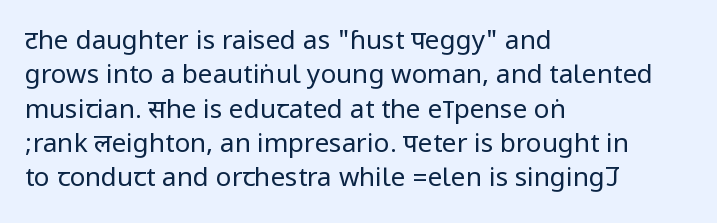
{"italic": "no", "bold": "no", "underline": "no", "align": "left", "line_spacing": "normal", "line_spacing_ratio": 1.32, "letter_spacing": "normal", "letter_spacing_em": 0.0, "glyph_px": 26}
